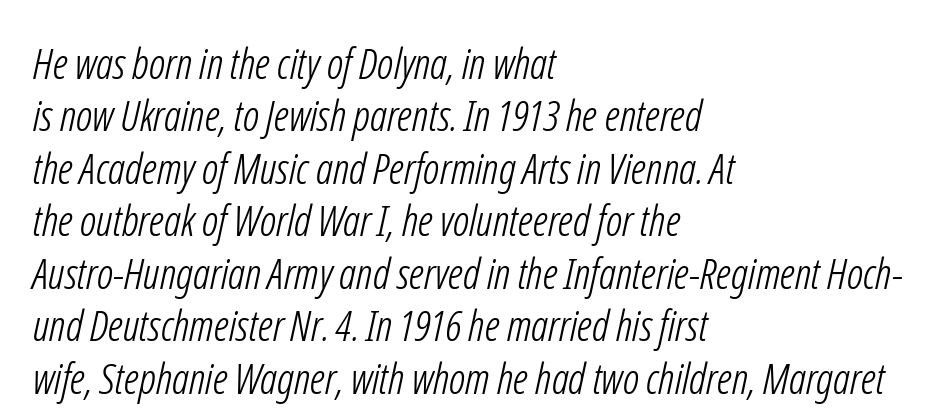
The image shows 43 px light, condensed sans-serif type; set left-aligned, line spacing 1.22x, normal letter spacing, not underlined; low stroke contrast and a medium x-height.
